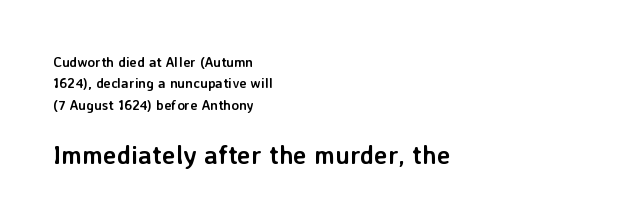
The image shows 26 px bold type, upright; set left-aligned, normal line spacing (1.52x), normal letter spacing, not underlined; the second (bottom) block is 1.86x larger.
